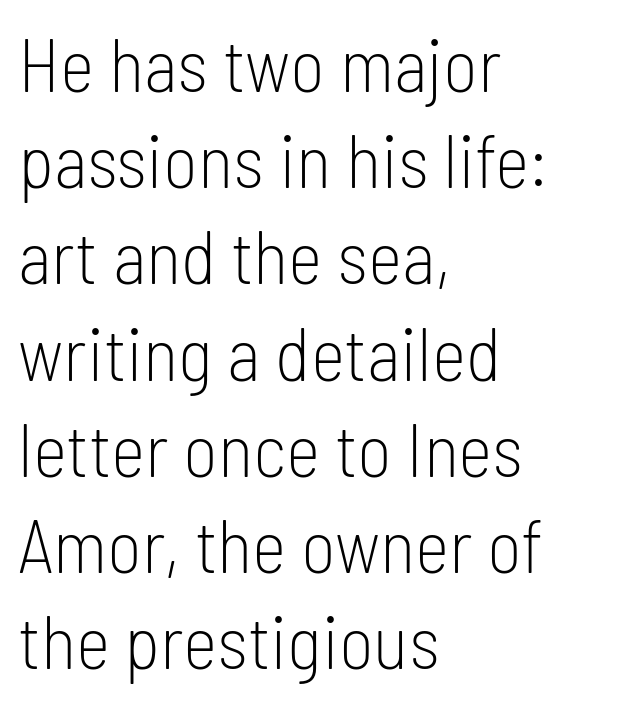
Q: Is the text bold? A: No.
Q: Is the text italic (slanted)? A: No, it is upright.
Q: Is the typeface a serif or a sans-serif typeface? A: Sans-serif.
Q: Is the text underlined? A: No.
Q: How is the paragraph aligned? A: Left-aligned.
Q: Is the spacing between letters normal or unusually wide? A: Normal.
Q: Is the spacing between lines tight, normal or loose? A: Normal.
Q: Width (condensed, normal, or wide)? A: Condensed.
Q: Stroke contrast? A: Low.
Q: x-height? A: Medium.
Q: Monospaced? A: No.
